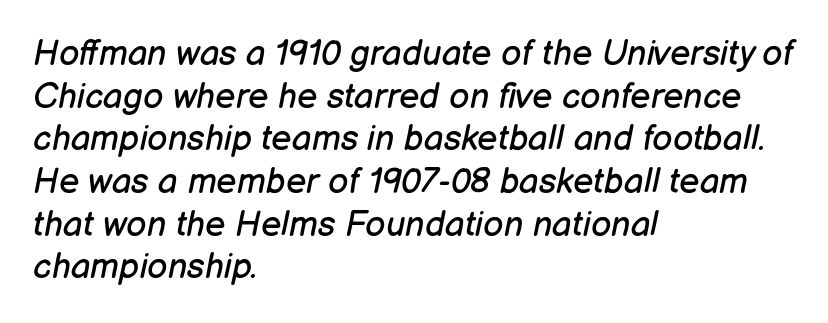
The image shows 35 px regular-weight type, italic (leaning right); set left-aligned, line spacing 1.22x, normal letter spacing, not underlined; low stroke contrast and a medium x-height.
